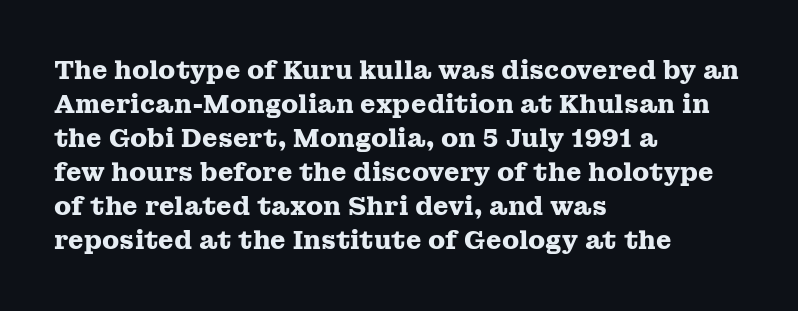
{"italic": "no", "bold": "yes", "underline": "no", "align": "left", "line_spacing": "normal", "line_spacing_ratio": 1.36, "letter_spacing": "normal", "letter_spacing_em": 0.0, "glyph_px": 25}
